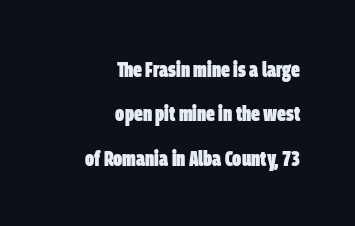
Right-aligned paragraph, ragged on the left. As a designer I'd log this as weight 700, bold. This block would shrink considerably if given ordinary leading; it's expanded now. The horizontal fit of the characters is conventional and even. The baseline area is clear.
